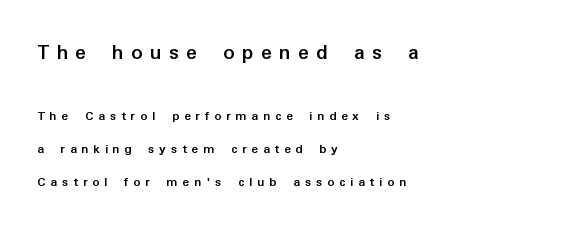
The horizontal fit of the characters is loose and conspicuously gappy. The earlier block is typeset at a bigger size than the later block. These lines stack with their left ends in a neat column. Beneath every word, the page is bare.
